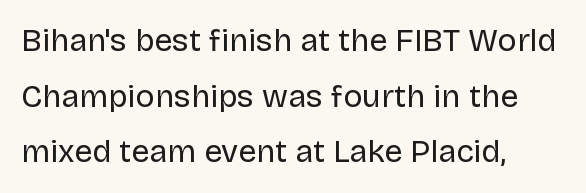
Clear beneath every line of the passage. The setting favours the left margin, as ordinary paragraphs usually do. Character widths vary here, with narrow letters taking less room than wide ones. The weight would be labelled regular, book, light, or lighter still. Words appear dense and cohesive because spacing is normal. The rendering shows plain stroke endings on the letterforms — a sans-serif design.
